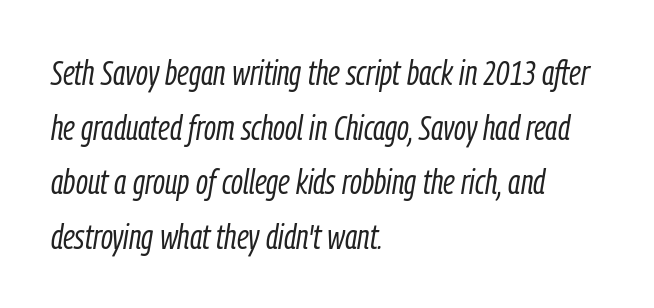
Q: Is the text bold? A: No.
Q: Is the text italic (slanted)? A: Yes, it leans right by about 9 degrees.
Q: Is the text underlined? A: No.
Q: How is the paragraph aligned? A: Left-aligned.
Q: Is the spacing between letters normal or unusually wide? A: Normal.
Q: Is the spacing between lines tight, normal or loose? A: Normal.
Q: Width (condensed, normal, or wide)? A: Condensed.
Q: Stroke contrast? A: Low.
Q: x-height? A: Medium.
Q: Monospaced? A: No.
